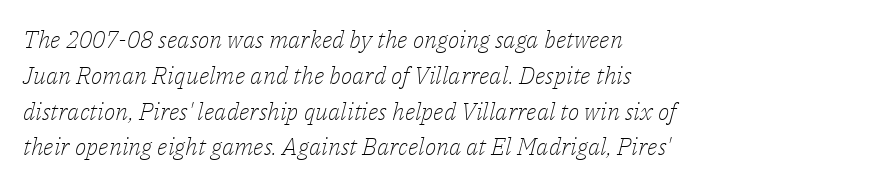
Q: Is the text bold? A: No.
Q: Is the text italic (slanted)? A: Yes, it leans right by about 14 degrees.
Q: Is the text underlined? A: No.
Q: How is the paragraph aligned? A: Left-aligned.
Q: Is the spacing between letters normal or unusually wide? A: Normal.
Q: Is the spacing between lines tight, normal or loose? A: Normal.
